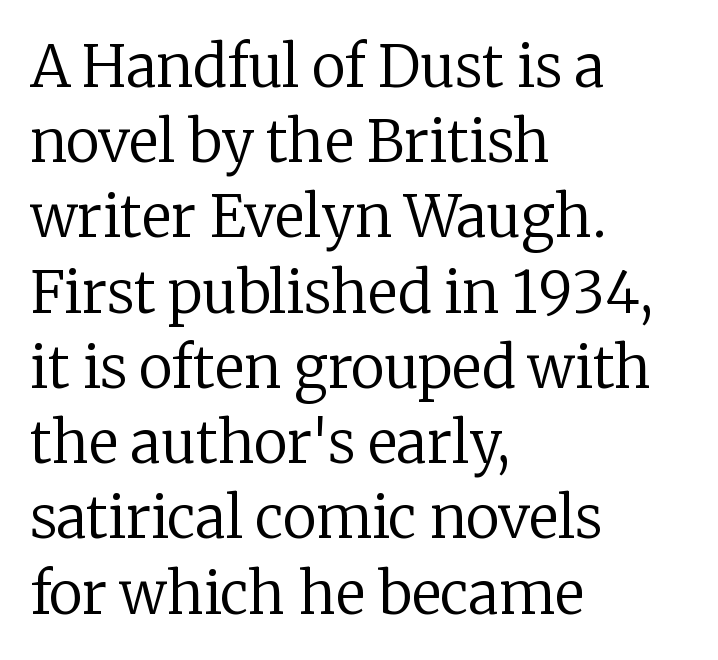
{"serif": "yes", "italic": "no", "bold": "no", "weight": "regular", "width": "normal", "stroke_contrast": "low", "x_height": "medium", "monospaced": "no", "underline": "no", "align": "left", "line_spacing": "normal", "line_spacing_ratio": 1.32, "letter_spacing": "normal", "letter_spacing_em": 0.0, "glyph_px": 57}
